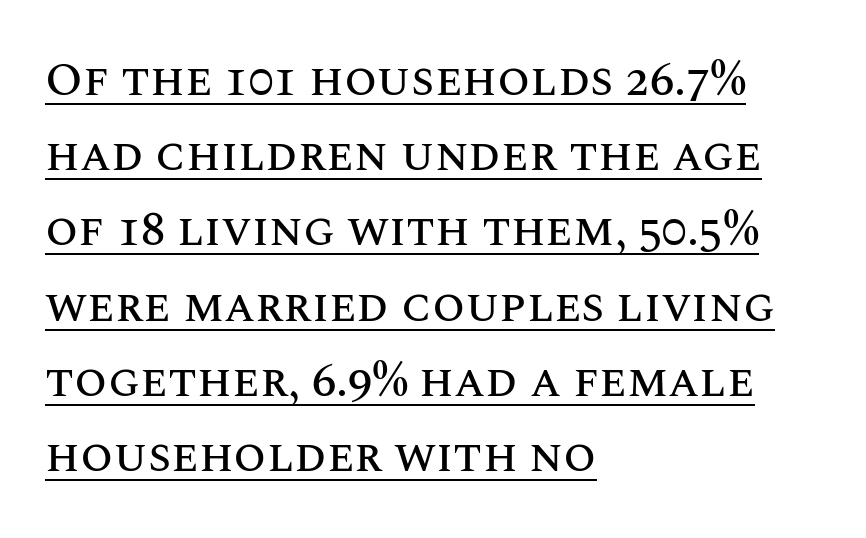
Q: Is the text italic (slanted)? A: No, it is upright.
Q: Is the text underlined? A: Yes.
Q: How is the paragraph aligned? A: Left-aligned.
Q: Is the spacing between letters normal or unusually wide? A: Normal.
Q: Is the spacing between lines tight, normal or loose? A: Normal.
Q: Width (condensed, normal, or wide)? A: Normal.
Q: Stroke contrast? A: Medium.
Q: x-height? A: Large.
Q: Monospaced? A: No.
